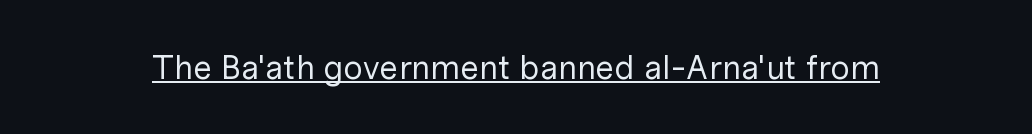
The image shows 34 px regular-weight sans-serif type, upright; set normal letter spacing, underlined; low stroke contrast and a medium x-height.
